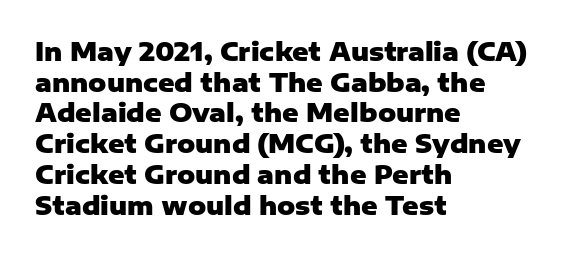
In CSS terms this would be text-align: left. Anything drawn beneath the words? Only blank space. Posture: upright roman. As a designer I'd log this as weight 700, bold.
